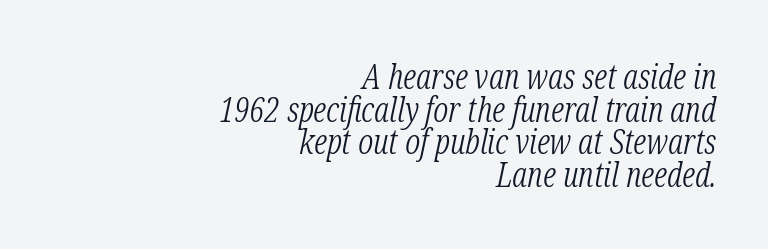
Characters follow at the spacing the type designer built in. In CSS terms this would be text-align: right. Emphasis-style slanted type is in use. The weight tops out at a normal text grade.
